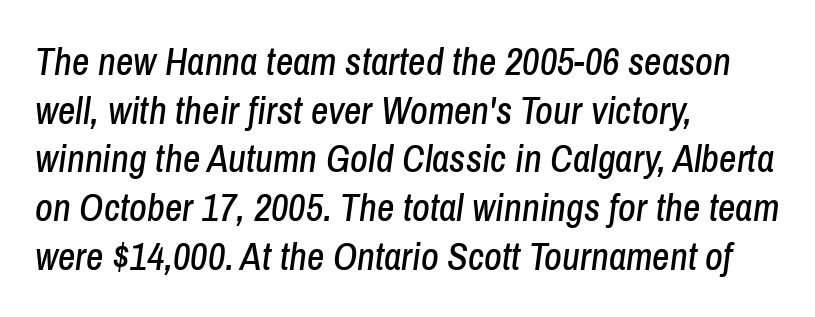
Yep, that's italic — everything's leaning. Clear beneath every line of the passage. Here the designer chose a conventional face with non-uniform glyph widths. The letters sit at their default tracking, neither squeezed nor spread. This sample is left-justified, so line endings fall wherever the words run out. Regarding leading, the lines here are spaced in the standard way.
